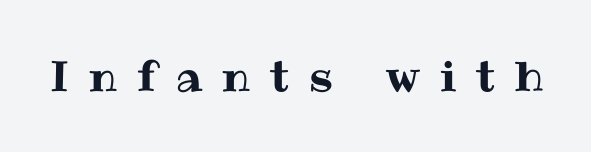
The image shows 42 px text type, upright; set unusually wide letter spacing (+0.48 em), not underlined; medium stroke contrast and a medium x-height.
